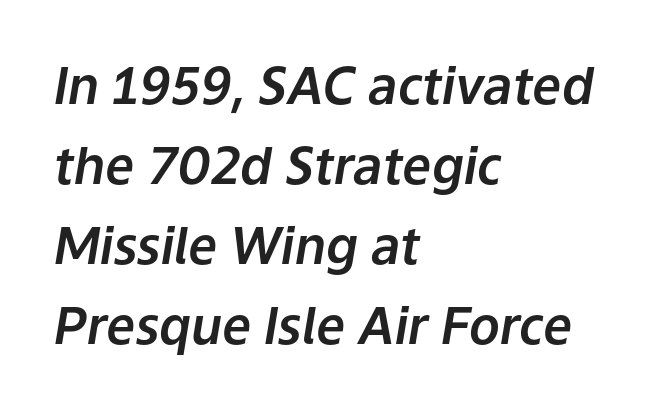
The image shows 51 px text type, italic (leaning right); set left-aligned, normal line spacing (1.57x), normal letter spacing, not underlined; low stroke contrast and a medium x-height.
